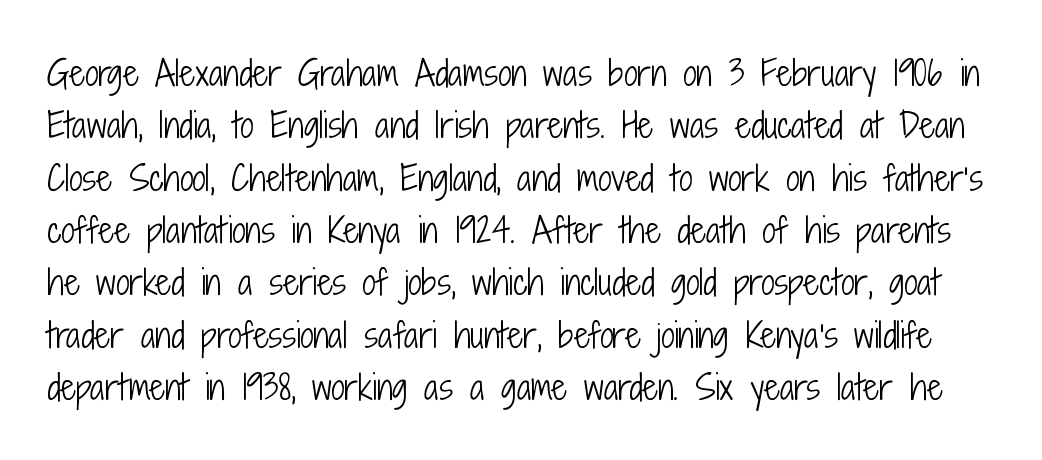
{"serif": "no", "italic": "no", "bold": "no", "weight": "light", "width": "condensed", "stroke_contrast": "low", "x_height": "medium", "monospaced": "no", "underline": "no", "line_spacing": "normal", "line_spacing_ratio": 1.54, "letter_spacing": "normal", "letter_spacing_em": 0.0, "glyph_px": 34}
